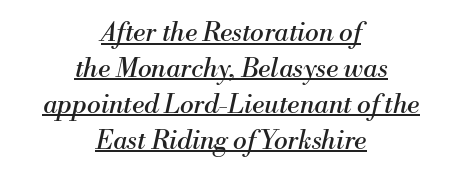
The image shows 26 px text type, italic (leaning right); set centered, normal line spacing (1.38x), normal letter spacing, underlined.
